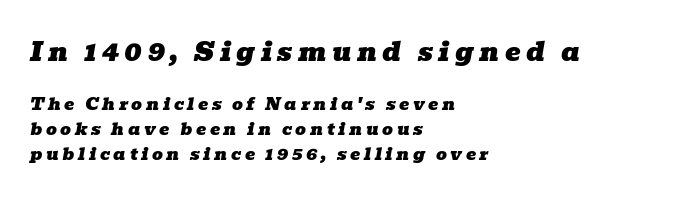
Q: Is the text italic (slanted)? A: Yes, it leans right by about 10 degrees.
Q: Is the text underlined? A: No.
Q: How is the paragraph aligned? A: Left-aligned.
Q: Is the spacing between letters normal or unusually wide? A: Unusually wide.
Q: Is the spacing between lines tight, normal or loose? A: Normal.
Q: Which block of text is set in a larger size, the first (top) or the second (bottom)? A: The first (top) one.
